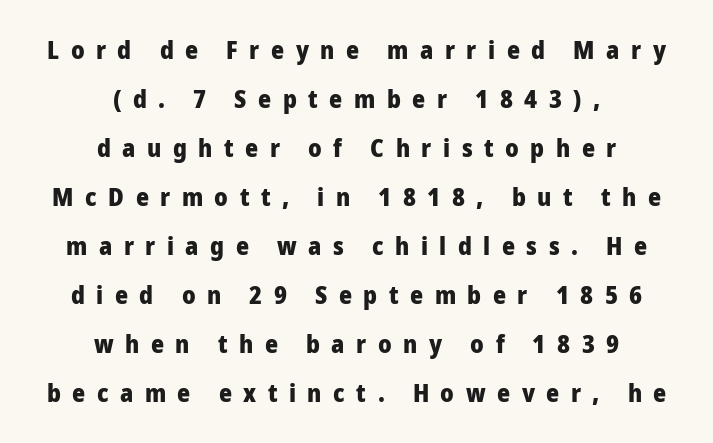
The image shows 25 px bold type, upright; set centered, loose line spacing (1.96x), unusually wide letter spacing (+0.46 em), not underlined.
